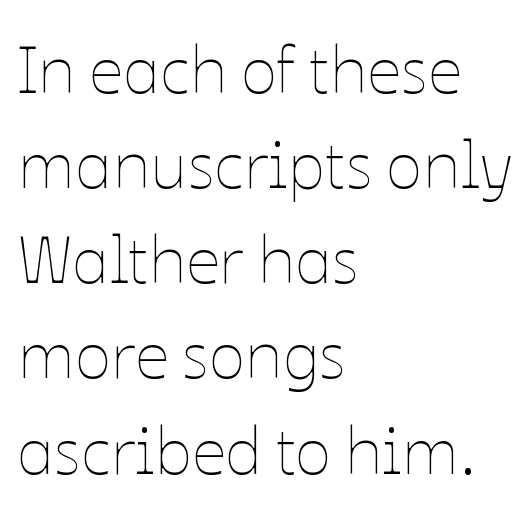
Q: Is the text bold? A: No.
Q: Is the text italic (slanted)? A: No, it is upright.
Q: Is the text underlined? A: No.
Q: How is the paragraph aligned? A: Left-aligned.
Q: Is the spacing between letters normal or unusually wide? A: Normal.
Q: Is the spacing between lines tight, normal or loose? A: Normal.
Q: Width (condensed, normal, or wide)? A: Normal.
Q: Stroke contrast? A: Low.
Q: x-height? A: Medium.
Q: Monospaced? A: No.
